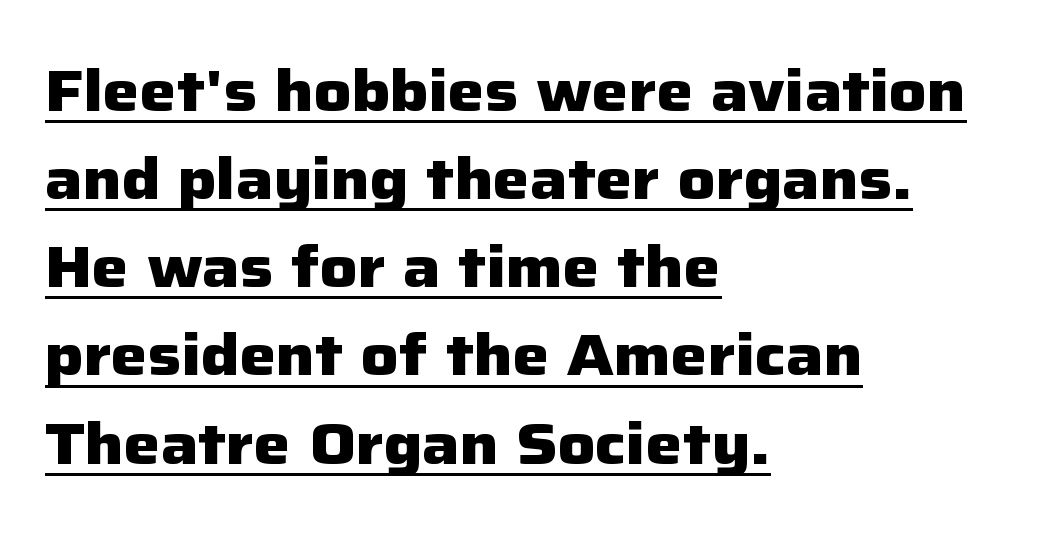
{"serif": "no", "italic": "no", "bold": "yes", "weight": "heavy", "width": "normal", "stroke_contrast": "low", "x_height": "medium", "monospaced": "no", "underline": "yes", "align": "left", "line_spacing": "normal", "line_spacing_ratio": 1.52, "letter_spacing": "normal", "letter_spacing_em": 0.0, "glyph_px": 58}
